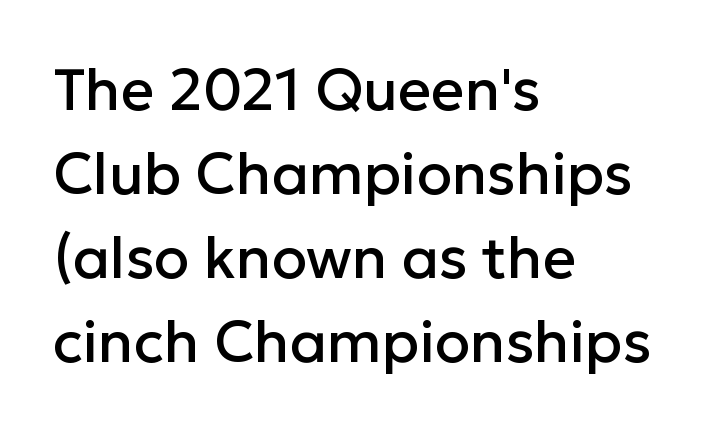
Q: Is the text italic (slanted)? A: No, it is upright.
Q: Is the typeface a serif or a sans-serif typeface? A: Sans-serif.
Q: Is the text underlined? A: No.
Q: How is the paragraph aligned? A: Left-aligned.
Q: Is the spacing between letters normal or unusually wide? A: Normal.
Q: Is the spacing between lines tight, normal or loose? A: Normal.
Q: Width (condensed, normal, or wide)? A: Normal.
Q: Stroke contrast? A: Low.
Q: x-height? A: Medium.
Q: Monospaced? A: No.
